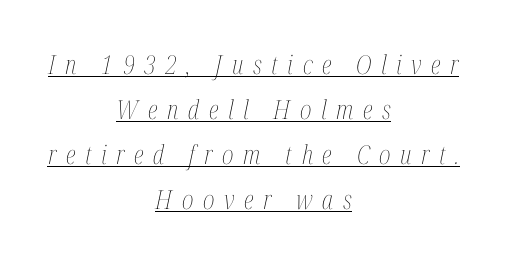
Q: Is the text bold? A: No.
Q: Is the text italic (slanted)? A: Yes, it leans right by about 12 degrees.
Q: Is the text underlined? A: Yes.
Q: How is the paragraph aligned? A: Centered.
Q: Is the spacing between letters normal or unusually wide? A: Unusually wide.
